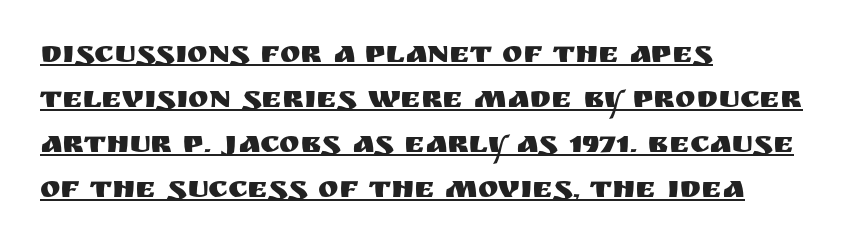
The image shows 31 px sans-serif type, upright; set left-aligned, normal line spacing (1.45x), normal letter spacing, underlined; medium stroke contrast and a large x-height.
